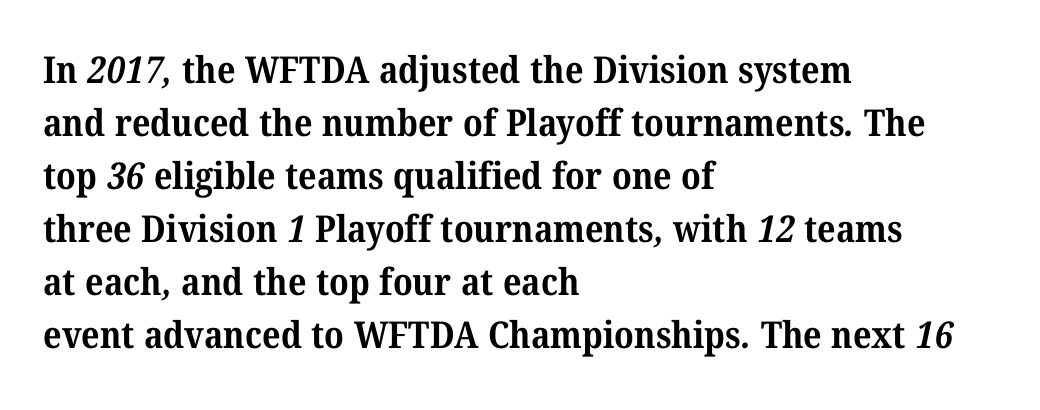
{"serif": "yes", "bold": "yes", "weight": "bold", "width": "normal", "stroke_contrast": "medium", "x_height": "medium", "monospaced": "no", "underline": "no", "align": "left", "line_spacing": "normal", "line_spacing_ratio": 1.43, "letter_spacing": "normal", "letter_spacing_em": 0.0, "glyph_px": 37}
